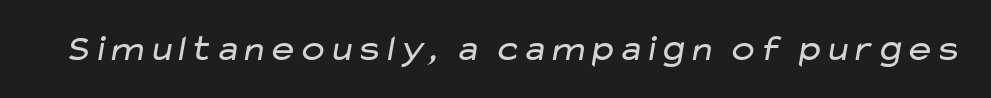
Q: Is the text bold? A: No.
Q: Is the typeface a serif or a sans-serif typeface? A: Sans-serif.
Q: Is the text underlined? A: No.
Q: Is the spacing between letters normal or unusually wide? A: Normal.
Q: Width (condensed, normal, or wide)? A: Wide.
Q: Stroke contrast? A: Low.
Q: x-height? A: Medium.
Q: Monospaced? A: No.
